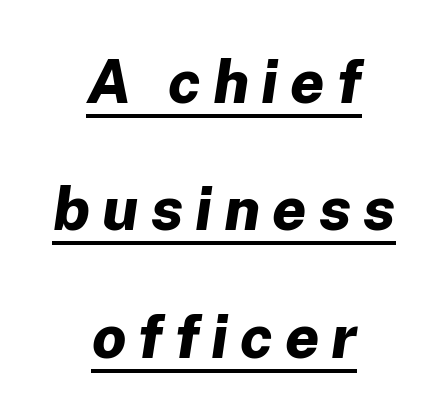
{"italic": "yes", "lean": "right", "slant_degrees": 8, "bold": "yes", "weight": "bold", "width": "normal", "stroke_contrast": "low", "x_height": "medium", "monospaced": "no", "underline": "yes", "align": "center", "line_spacing": "loose", "line_spacing_ratio": 2.09, "letter_spacing": "wide", "letter_spacing_em": 0.2, "glyph_px": 61}
